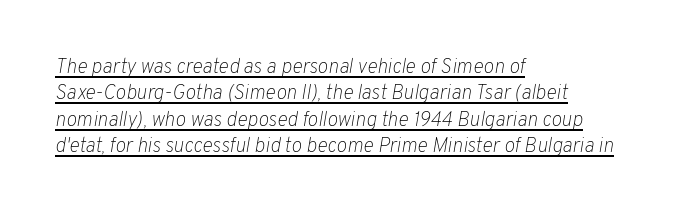
Q: Is the text bold? A: No.
Q: Is the text italic (slanted)? A: Yes, it leans right by about 10 degrees.
Q: Is the text underlined? A: Yes.
Q: How is the paragraph aligned? A: Left-aligned.
Q: Is the spacing between letters normal or unusually wide? A: Normal.
Q: Is the spacing between lines tight, normal or loose? A: Normal.
